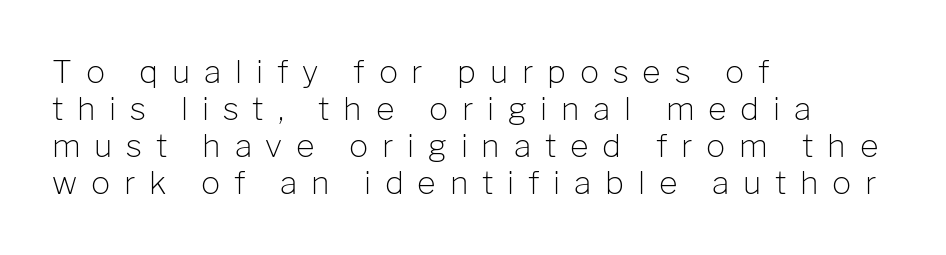
Q: Is the text bold? A: No.
Q: Is the text italic (slanted)? A: No, it is upright.
Q: Is the typeface a serif or a sans-serif typeface? A: Sans-serif.
Q: Is the text underlined? A: No.
Q: How is the paragraph aligned? A: Left-aligned.
Q: Is the spacing between letters normal or unusually wide? A: Unusually wide.
Q: Width (condensed, normal, or wide)? A: Normal.
Q: Stroke contrast? A: Low.
Q: x-height? A: Medium.
Q: Monospaced? A: No.
